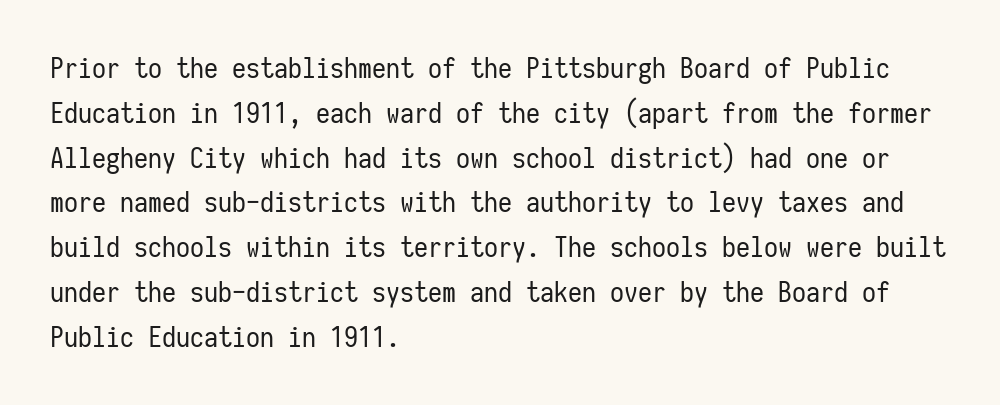
Check the space under the baseline: it is left empty. Evenly set lines give the paragraph a standard silhouette. Compared with a typical body face, this is equally light or lighter still. Compared with typical body copy, the letter spacing here is the same.
